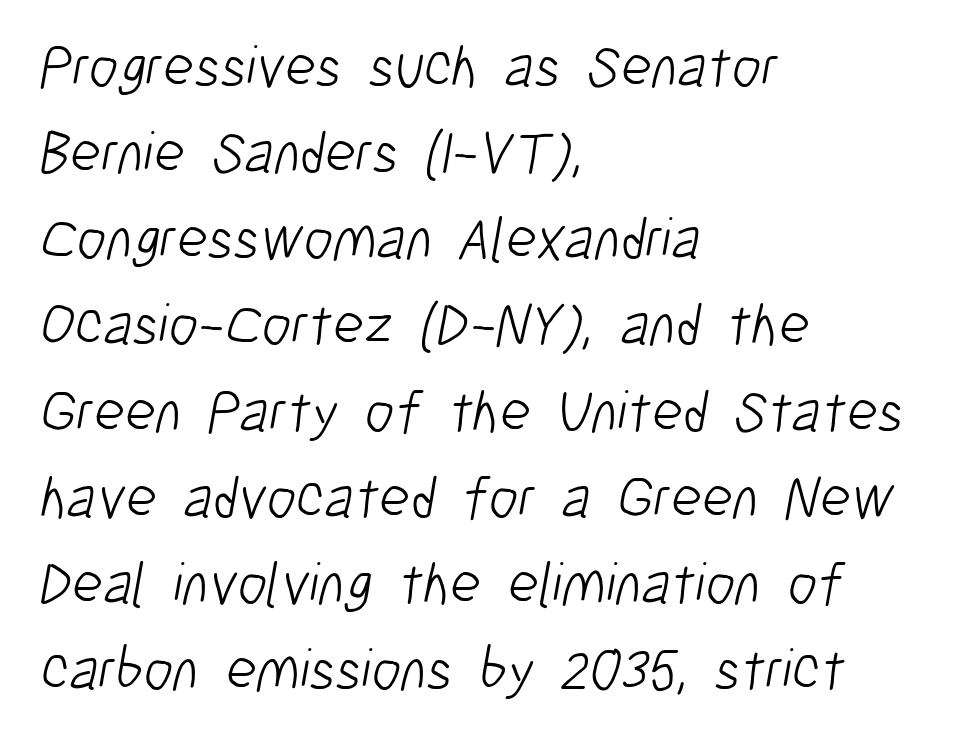
Q: Is the text bold? A: No.
Q: Is the typeface a serif or a sans-serif typeface? A: Sans-serif.
Q: Is the text underlined? A: No.
Q: How is the paragraph aligned? A: Left-aligned.
Q: Is the spacing between letters normal or unusually wide? A: Normal.
Q: Is the spacing between lines tight, normal or loose? A: Normal.
Q: Width (condensed, normal, or wide)? A: Condensed.
Q: Stroke contrast? A: Low.
Q: x-height? A: Medium.
Q: Monospaced? A: No.
